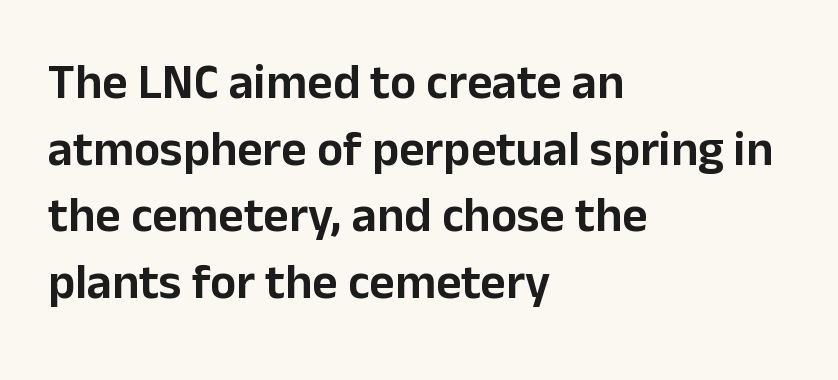
Q: Is the text italic (slanted)? A: No, it is upright.
Q: Is the typeface a serif or a sans-serif typeface? A: Sans-serif.
Q: Is the text underlined? A: No.
Q: How is the paragraph aligned? A: Left-aligned.
Q: Is the spacing between letters normal or unusually wide? A: Normal.
Q: Is the spacing between lines tight, normal or loose? A: Normal.
Q: Width (condensed, normal, or wide)? A: Normal.
Q: Stroke contrast? A: Low.
Q: x-height? A: Medium.
Q: Monospaced? A: No.
